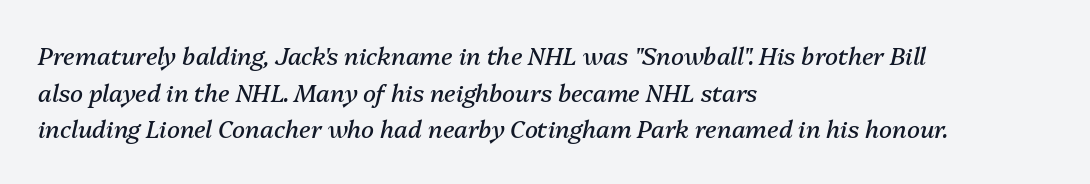
{"italic": "yes", "lean": "right", "slant_degrees": 13, "bold": "no", "underline": "no", "align": "left", "line_spacing": "normal", "line_spacing_ratio": 1.53, "letter_spacing": "normal", "letter_spacing_em": 0.0, "glyph_px": 24}
